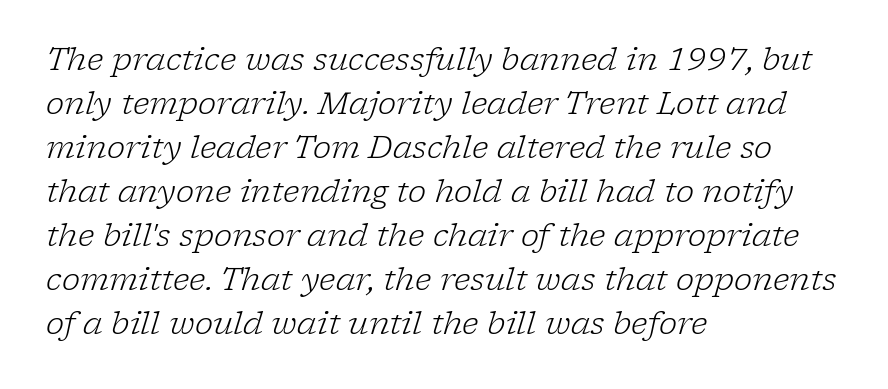
No word sits above an underline. Horizontally, the lines are justified to the leading edge only. Proportional: the letters do not fall into vertical columns. Does the type have serifs? Yes, each stem ends in a small foot. The rows are spaced the way most documents space them.
